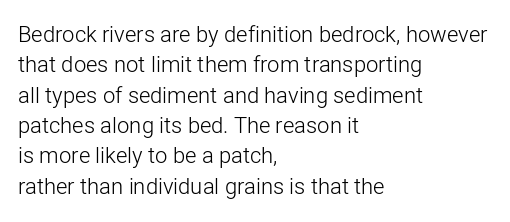
The image shows 22 px text type, upright; set left-aligned, normal line spacing (1.38x), normal letter spacing, not underlined.
